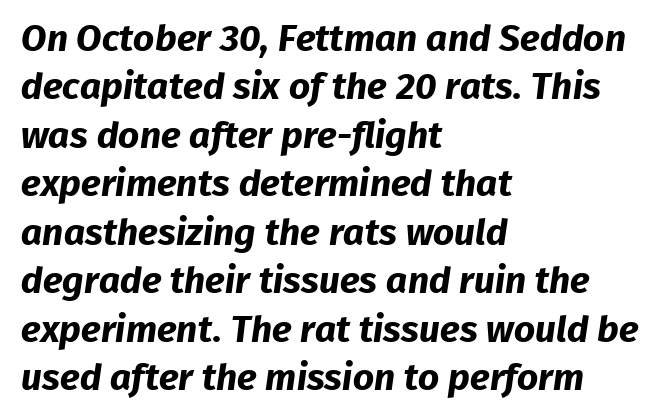
The image shows 37 px bold sans-serif type; set left-aligned, normal line spacing (1.31x), normal letter spacing, not underlined; low stroke contrast and a medium x-height.
